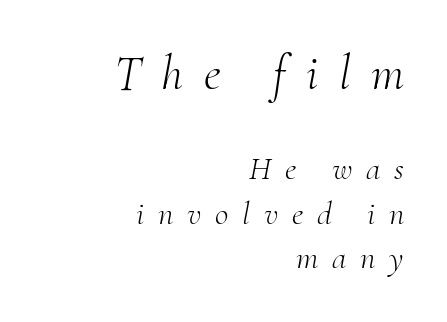
The ragged edge is on the left, which tells us the setting is flush right. On a weight scale, this lands at 450 or below. Type without underlining. Slanted lettering throughout. The composition opens big and finishes small. A typesetter would label this face a serif.
